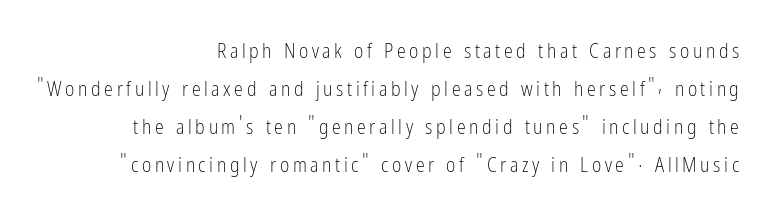
Q: Is the text bold? A: No.
Q: Is the text italic (slanted)? A: No, it is upright.
Q: Is the text underlined? A: No.
Q: How is the paragraph aligned? A: Right-aligned.
Q: Is the spacing between lines tight, normal or loose? A: Loose.
